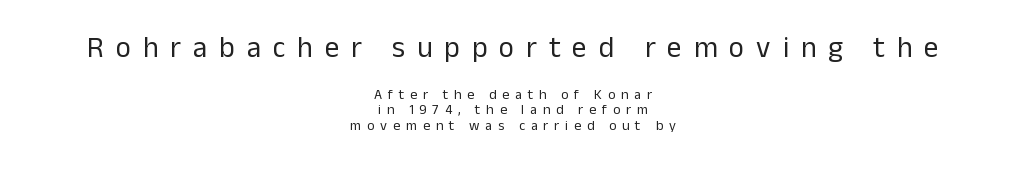
The image shows 29 px regular-weight sans-serif type, upright; set centered, tight line spacing (1.12x), unusually wide letter spacing (+0.41 em), not underlined; the first (top) block is 2.07x larger; low stroke contrast and a medium x-height.
